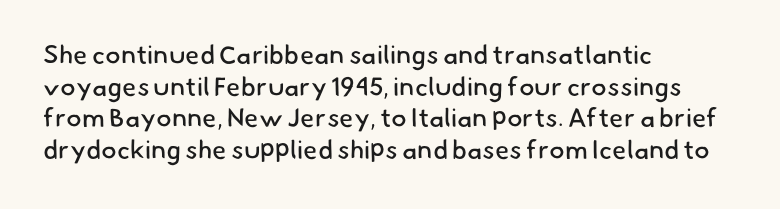
The image shows 26 px text type; set left-aligned, line spacing 1.22x, normal letter spacing, not underlined.
